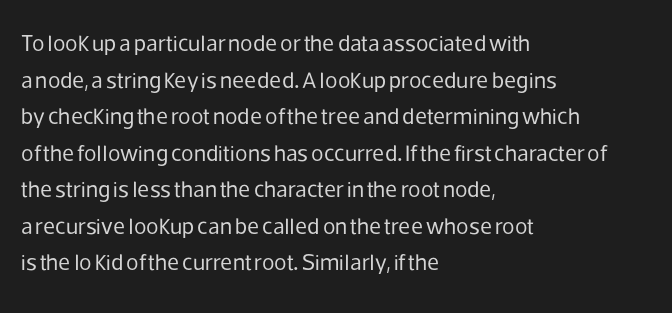
The image shows 23 px text type, upright; set left-aligned, normal line spacing (1.59x), normal letter spacing, not underlined.
